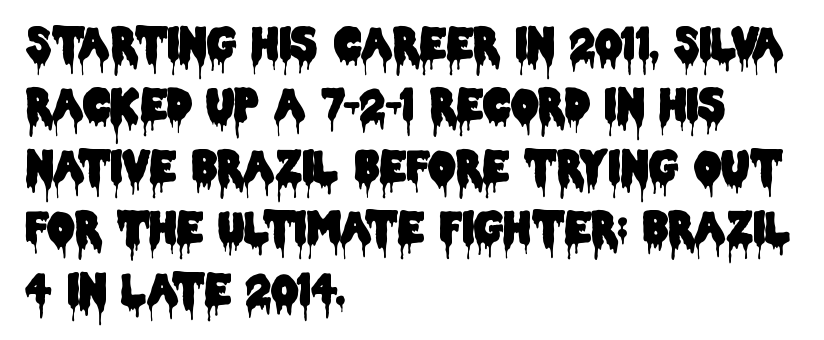
Leading: standard. No extra tracking has been applied to these lines. Unlike italic type, these characters show no tilt at all. Left-aligned paragraph, ragged on the right. Observe the absence of serifs on each vertical stroke in this sample.
